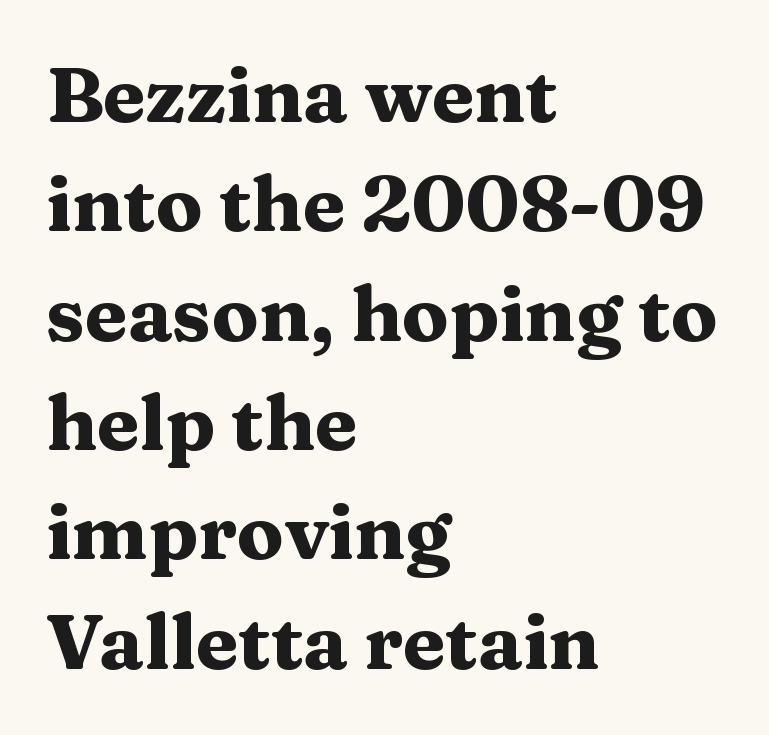
Q: Is the text bold? A: Yes.
Q: Is the text italic (slanted)? A: No, it is upright.
Q: Is the typeface a serif or a sans-serif typeface? A: Serif.
Q: Is the text underlined? A: No.
Q: How is the paragraph aligned? A: Left-aligned.
Q: Is the spacing between letters normal or unusually wide? A: Normal.
Q: Is the spacing between lines tight, normal or loose? A: Normal.
Q: Width (condensed, normal, or wide)? A: Wide.
Q: Stroke contrast? A: Medium.
Q: x-height? A: Medium.
Q: Monospaced? A: No.
